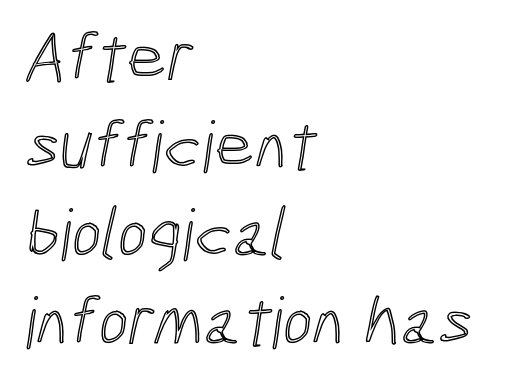
The image shows 71 px condensed type; set left-aligned, line spacing 1.24x, normal letter spacing, not underlined; a medium x-height.
